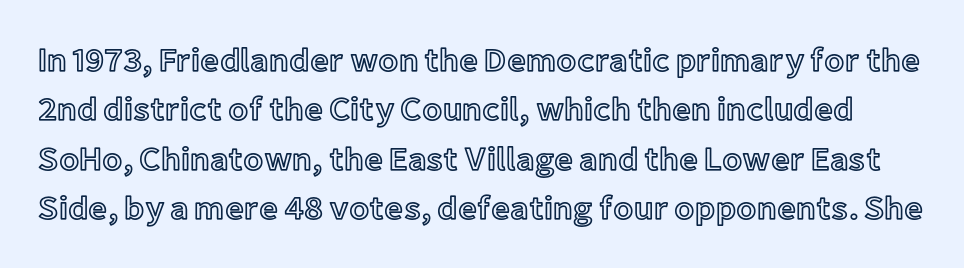
{"italic": "no", "width": "normal", "x_height": "medium", "monospaced": "no", "underline": "no", "line_spacing": "normal", "line_spacing_ratio": 1.5, "letter_spacing": "normal", "letter_spacing_em": 0.0, "glyph_px": 33}
